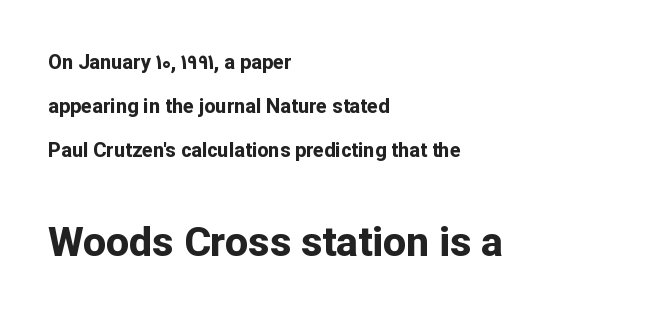
Serif or sans? Sans — the stroke terminals are bare. The rendering enlarges the type as you move from the upper chunk to the lower. The setting favours the left margin, as ordinary paragraphs usually do. How are the letters spaced? Ordinarily, with no added tracking. This sample trades compactness for vertical openness between lines.
